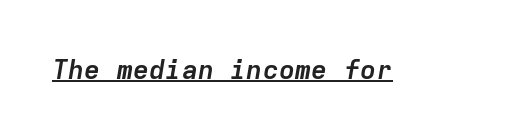
The gaps between neighbouring characters are ordinary and unremarkable. Slant detected: the letters are inclined. The glyphs are accompanied by a horizontal stroke just below them. Stroke thickness is high; the sample reads as a true bold.
